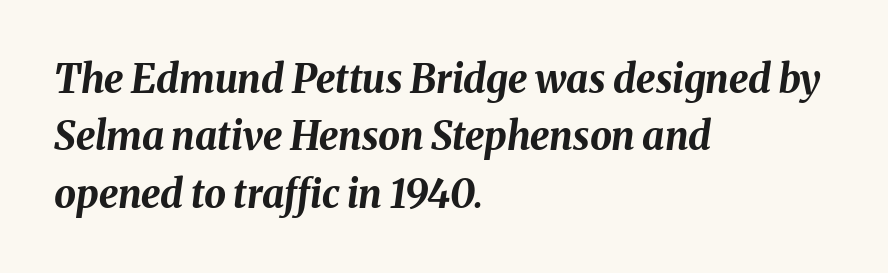
{"italic": "yes", "lean": "right", "slant_degrees": 8, "bold": "yes", "weight": "bold", "width": "normal", "stroke_contrast": "medium", "x_height": "medium", "monospaced": "no", "underline": "no", "align": "left", "line_spacing": "normal", "line_spacing_ratio": 1.47, "letter_spacing": "normal", "letter_spacing_em": 0.0, "glyph_px": 39}
